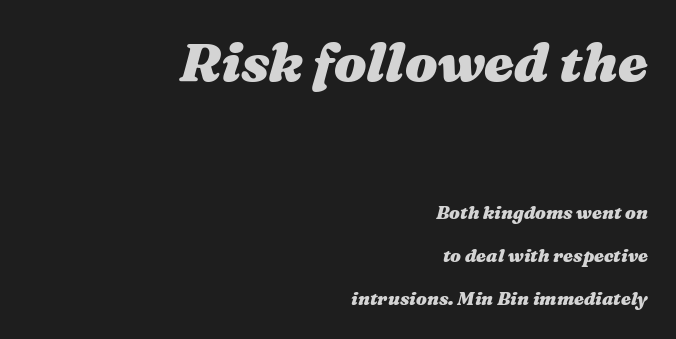
{"italic": "yes", "lean": "right", "slant_degrees": 16, "bold": "yes", "weight": "heavy", "width": "wide", "stroke_contrast": "medium", "x_height": "medium", "monospaced": "no", "underline": "no", "align": "right", "line_spacing": "loose", "line_spacing_ratio": 2.4, "letter_spacing": "normal", "letter_spacing_em": 0.0, "larger_block": "first", "size_ratio": 3.0, "glyph_px": 54}
